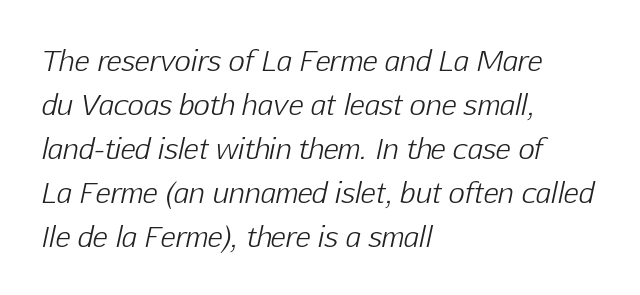
The axis of the letterforms is tilted away from vertical. The font is comparable to plain body text, perhaps lighter. Nobody touched the tracking dial on this one. The letters advance in unequal steps, a hallmark of proportional type. Caption: multi-line text, flush left, ragged right. The words here are not underlined.
